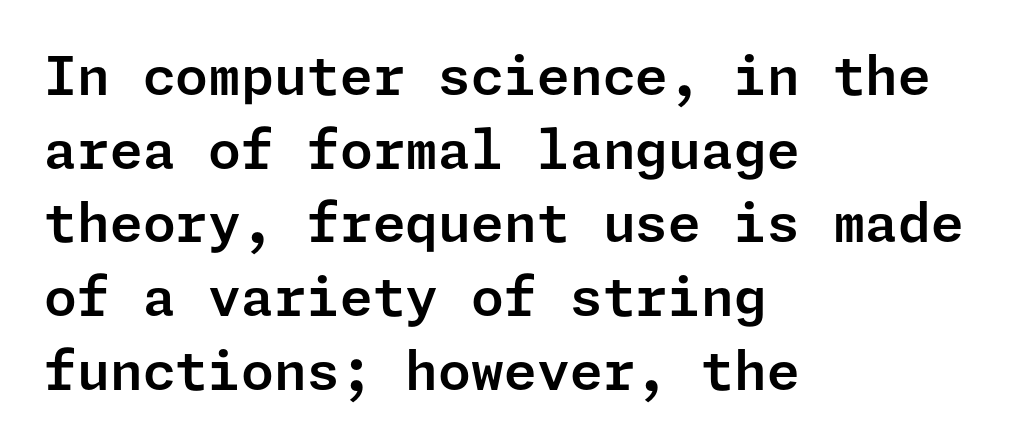
{"serif": "no", "italic": "no", "width": "normal", "stroke_contrast": "low", "x_height": "medium", "underline": "no", "align": "left", "line_spacing": "normal", "line_spacing_ratio": 1.39, "letter_spacing": "normal", "letter_spacing_em": 0.0, "glyph_px": 53}
